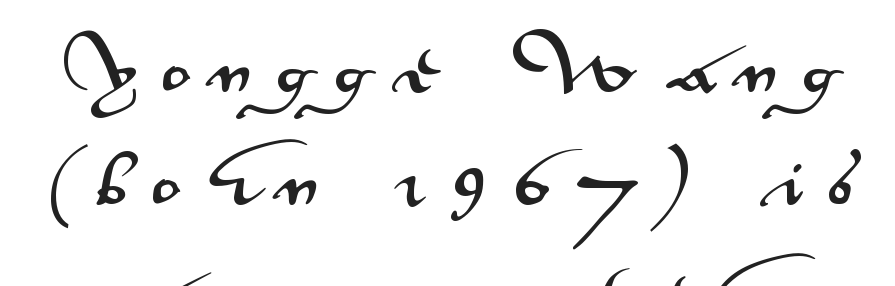
The image shows 61 px wide sans-serif type; set centered, line spacing 1.86x, unusually wide letter spacing (+0.41 em), not underlined; medium stroke contrast and a small x-height.
